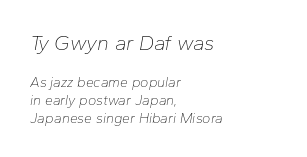
{"italic": "yes", "lean": "right", "slant_degrees": 10, "bold": "no", "underline": "no", "align": "left", "line_spacing": "normal", "line_spacing_ratio": 1.26, "letter_spacing": "normal", "letter_spacing_em": 0.0, "larger_block": "first", "size_ratio": 1.5, "glyph_px": 21}
